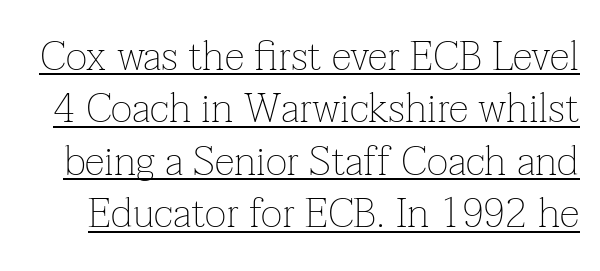
{"serif": "yes", "italic": "no", "bold": "no", "weight": "thin", "width": "normal", "stroke_contrast": "low", "x_height": "medium", "monospaced": "no", "underline": "yes", "line_spacing": "normal", "line_spacing_ratio": 1.28, "letter_spacing": "normal", "letter_spacing_em": 0.0, "glyph_px": 41}
